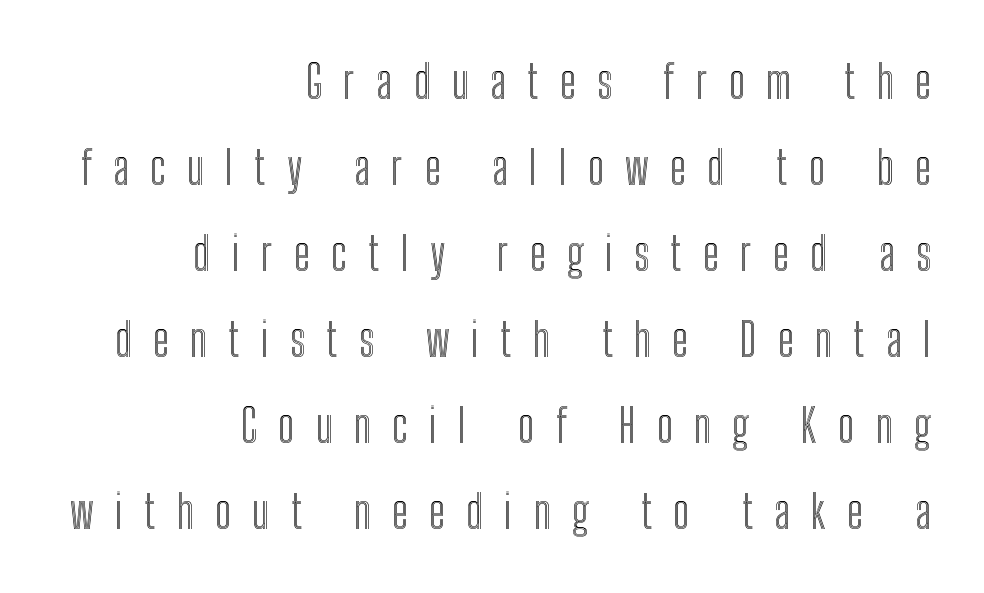
Q: Is the text italic (slanted)? A: No, it is upright.
Q: Is the text underlined? A: No.
Q: How is the paragraph aligned? A: Right-aligned.
Q: Is the spacing between letters normal or unusually wide? A: Unusually wide.
Q: Width (condensed, normal, or wide)? A: Condensed.
Q: x-height? A: Medium.
Q: Monospaced? A: No.
